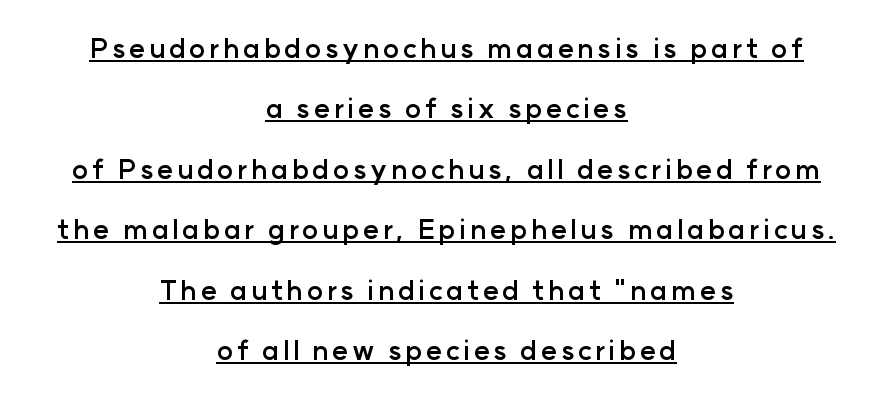
Q: Is the text bold? A: Yes.
Q: Is the text italic (slanted)? A: No, it is upright.
Q: Is the text underlined? A: Yes.
Q: How is the paragraph aligned? A: Centered.
Q: Is the spacing between lines tight, normal or loose? A: Loose.
